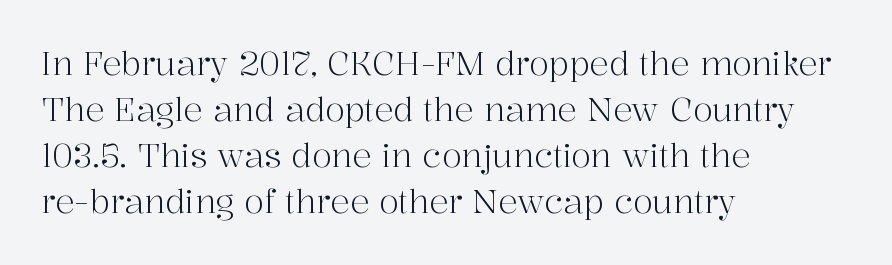
The strip under each line holds only bare page. The lettering stays uniformly vertical, giving the passage a roman look. The designer went with a serif here, giving each stem small feet. The paragraph has a hard left edge and a soft right edge. Evenly set lines give the paragraph a standard silhouette. Bold? No — there's no thickening of the strokes.
